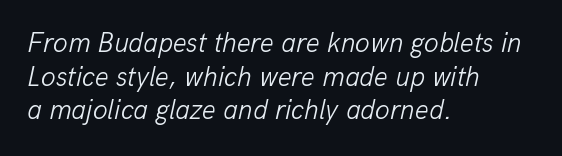
The strip under each line holds only bare page. Nobody touched the tracking dial on this one. No letter is thick-stroked: the sample isn't bold. Line starts are locked; line ends wander.
